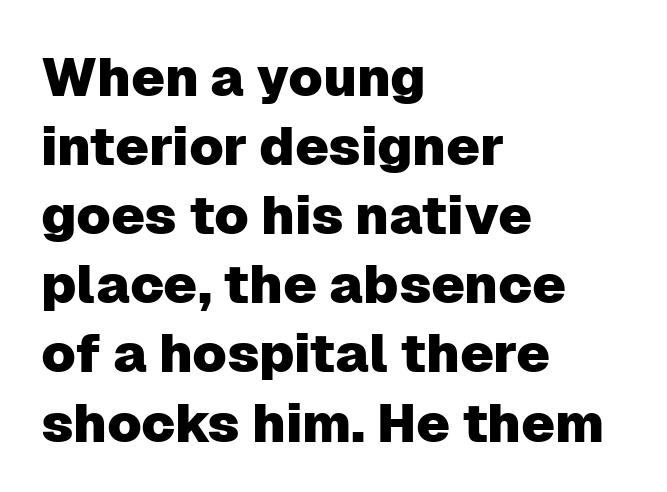
Q: Is the text italic (slanted)? A: No, it is upright.
Q: Is the typeface a serif or a sans-serif typeface? A: Sans-serif.
Q: Is the text underlined? A: No.
Q: How is the paragraph aligned? A: Left-aligned.
Q: Is the spacing between letters normal or unusually wide? A: Normal.
Q: Is the spacing between lines tight, normal or loose? A: Normal.
Q: Width (condensed, normal, or wide)? A: Normal.
Q: Stroke contrast? A: Low.
Q: x-height? A: Medium.
Q: Monospaced? A: No.
